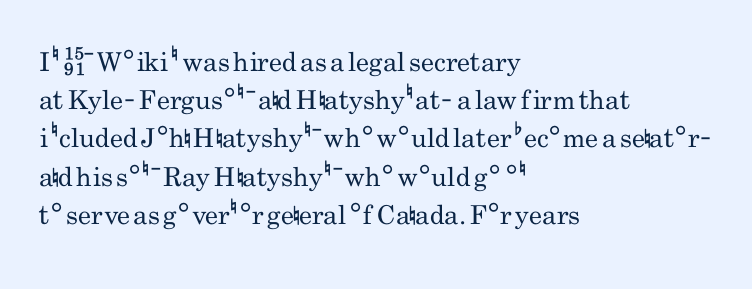
The vertical gap from one line to the next is medium. Quick note: underline off. The characters are drawn with everyday or finer stroke widths. A typesetter would mark this as roman, not italic. Caption: multi-line text, flush left, ragged right.
